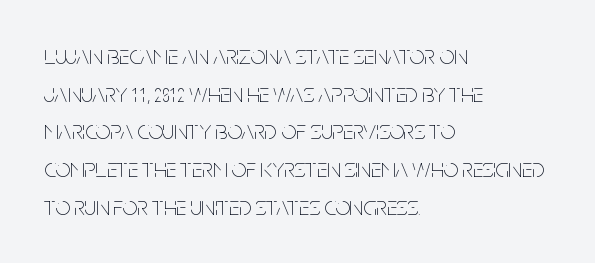
This sample is left-justified, so line endings fall wherever the words run out. Short note: letters normally spaced. These lines were composed using upright roman letters. Nothing heavy about these letters — not bold at all. The glyphs are unaccompanied by any horizontal stroke below them. Quick note: interline space is typical.
